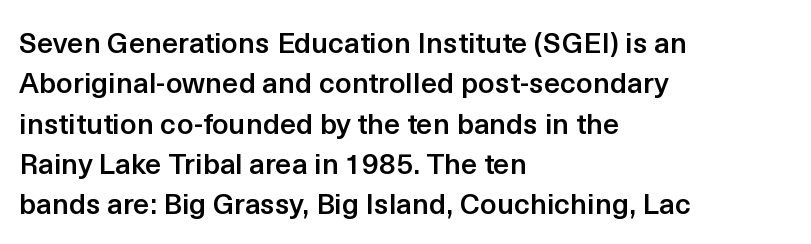
The tracking reads as untouched default to a designer's eye. If you drew a ruler down the left edge, every line would touch it. Every character sits straight up, as roman type does. The designer left line spacing at the default.
